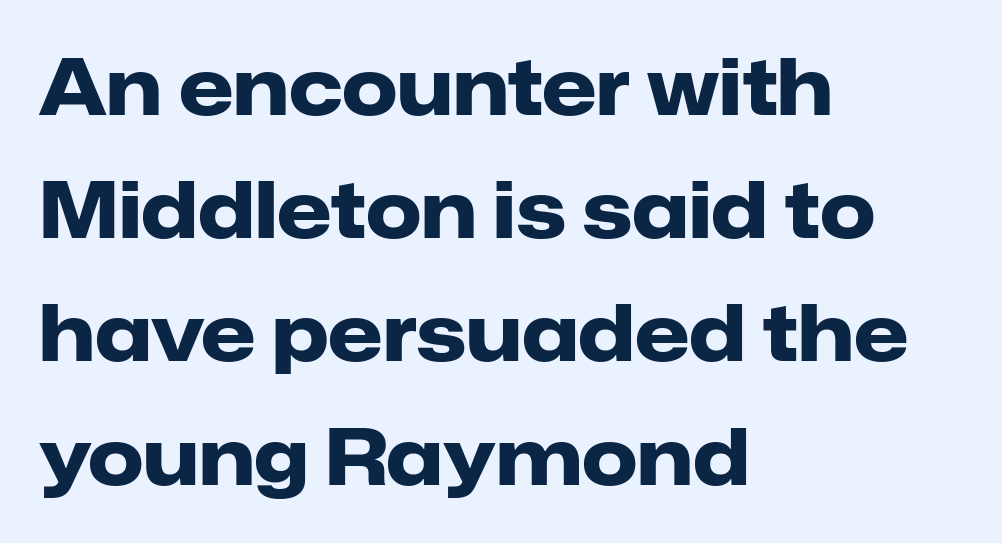
The specimen reads as upright at a glance. This rendering leaves character spacing at its baseline value. Type without underlining. Heft: maximum for text — a bold. The leading is moderate, giving the passage an even texture.
